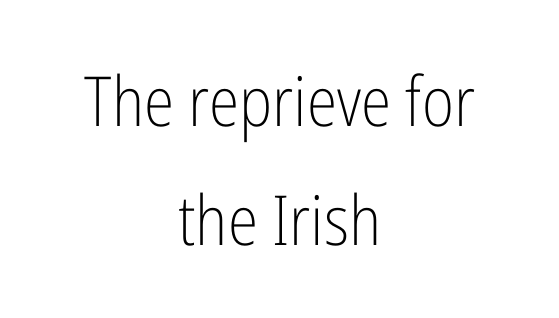
The image shows 69 px light, condensed sans-serif type, upright; set centered, line spacing 1.72x, normal letter spacing, not underlined; low stroke contrast and a medium x-height.
